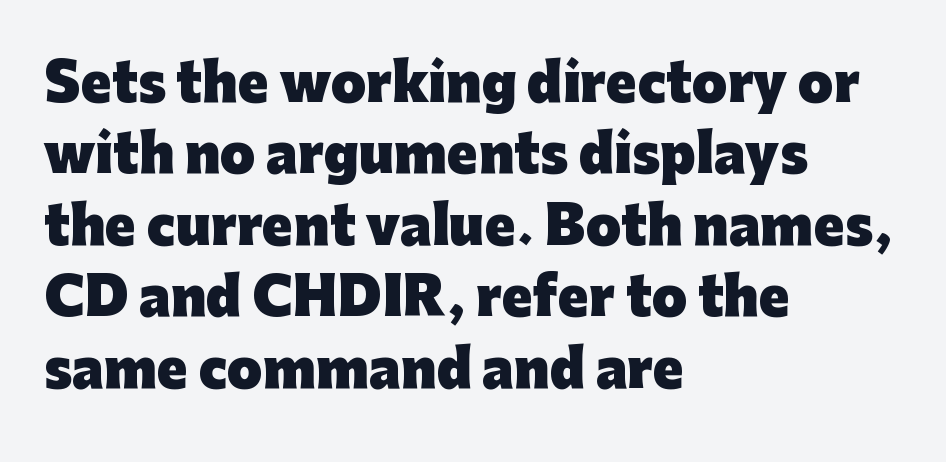
{"serif": "no", "italic": "no", "bold": "yes", "weight": "heavy", "width": "normal", "stroke_contrast": "low", "x_height": "medium", "monospaced": "no", "underline": "no", "align": "left", "line_spacing": "normal", "line_spacing_ratio": 1.4, "letter_spacing": "normal", "letter_spacing_em": 0.0, "glyph_px": 51}
